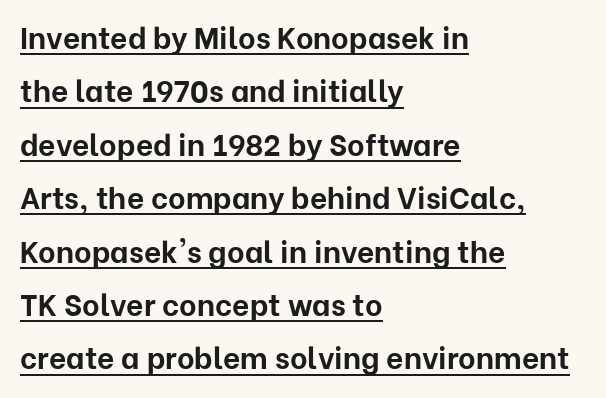
The paragraph has a hard left edge and a soft right edge. This sample uses a sans-serif face. These characters rest on top of a visible drawn line. How heavy is the stroke? Heavy — this is a bold.
